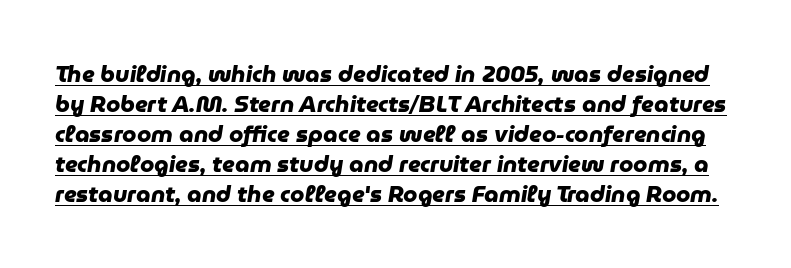
This sample carries an underscore along the baseline area. The typesetting leans heavy: a genuine bold. Each word holds together tightly as a unit, with standard inter-letter gaps. Normally led — the rows are evenly, conventionally spaced.
